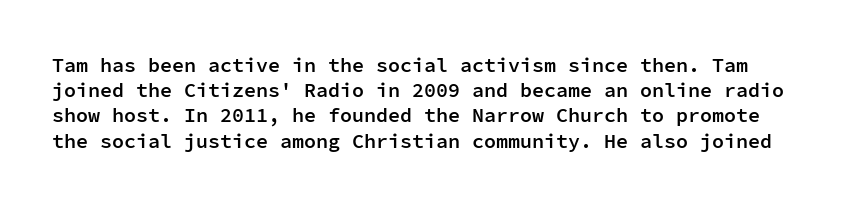
The image shows 20 px text type, upright; set normal line spacing (1.26x), normal letter spacing, not underlined.
